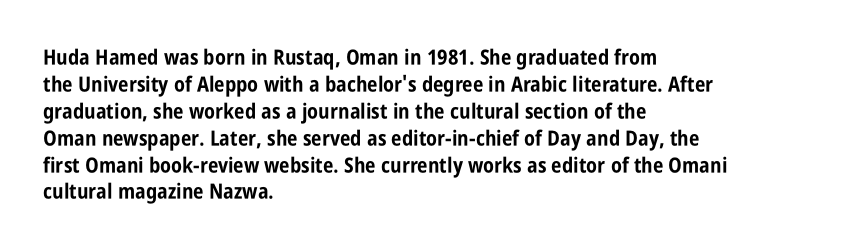
{"italic": "no", "bold": "yes", "underline": "no", "align": "left", "line_spacing": "normal", "line_spacing_ratio": 1.28, "letter_spacing": "normal", "letter_spacing_em": 0.0, "glyph_px": 21}
